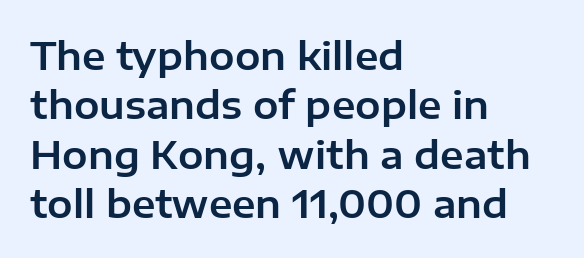
Lines of text with bare space underneath. Ordinary non-slanted type is in use. Is this a sans? Yes — the strokes have no serifs. Is this a fixed-width face? No — the glyphs have proportional, varying widths. The passage shown stacks its lines at a standard gap. Each word holds together tightly as a unit, with standard inter-letter gaps.
